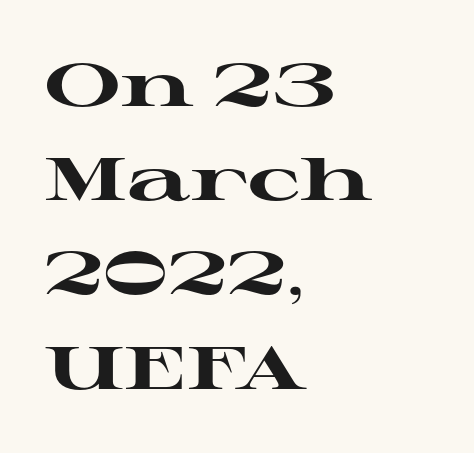
In terms of letterform style, serifs are clearly present. Unlike italic type, these characters show no tilt at all. The letters advance in unequal steps, a hallmark of proportional type. Casual observation: everything's shoved over to the left. You'd pick this weight for a headline — it's a proper bold.
